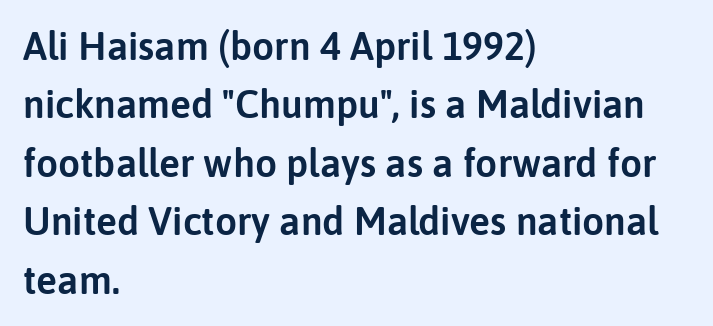
You can tell from the bare stems that sans-serif type was used. Layout note: lines flush left. Looks like regular typesetting: each glyph gets only the width it needs. The area under the type is left untouched.
